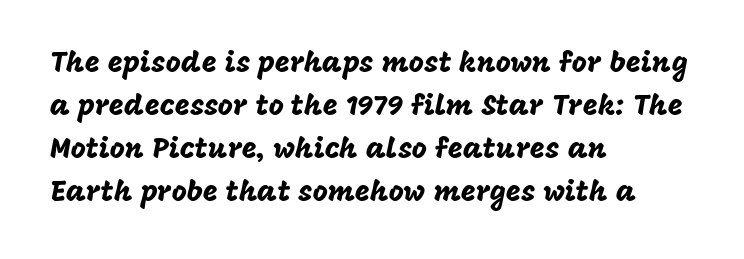
{"serif": "no", "width": "normal", "stroke_contrast": "low", "x_height": "large", "monospaced": "no", "underline": "no", "align": "left", "line_spacing": "normal", "line_spacing_ratio": 1.48, "letter_spacing": "normal", "letter_spacing_em": 0.0, "glyph_px": 29}
